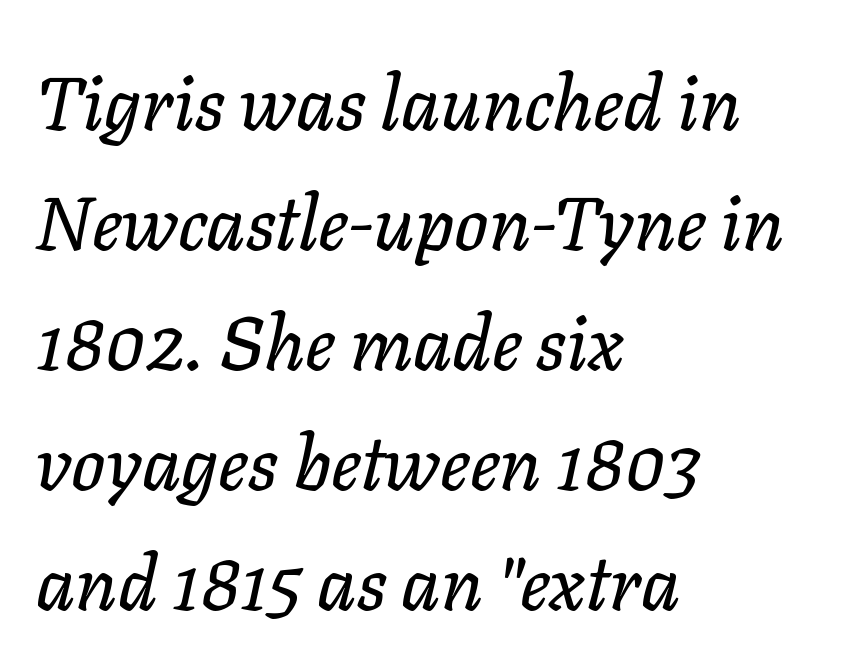
Q: Is the text italic (slanted)? A: Yes, it leans right by about 11 degrees.
Q: Is the text underlined? A: No.
Q: How is the paragraph aligned? A: Left-aligned.
Q: Is the spacing between letters normal or unusually wide? A: Normal.
Q: Is the spacing between lines tight, normal or loose? A: Normal.
Q: Width (condensed, normal, or wide)? A: Normal.
Q: Stroke contrast? A: Low.
Q: x-height? A: Medium.
Q: Monospaced? A: No.
